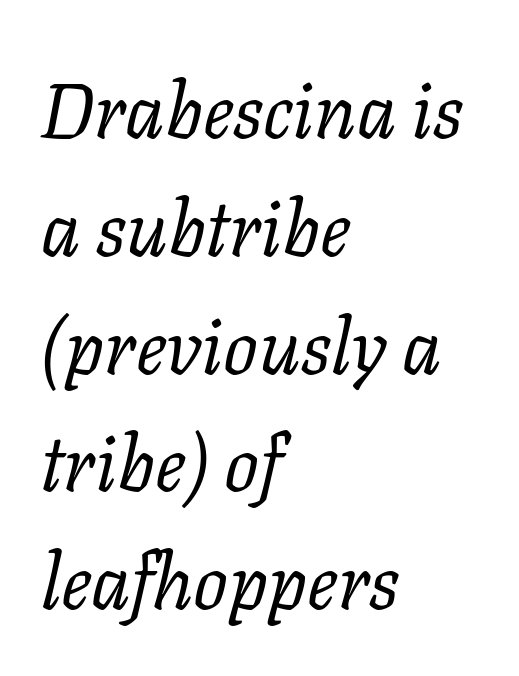
The image shows 77 px regular-weight serif type, italic (leaning right); set left-aligned, normal line spacing (1.53x), normal letter spacing, not underlined; low stroke contrast and a medium x-height.
